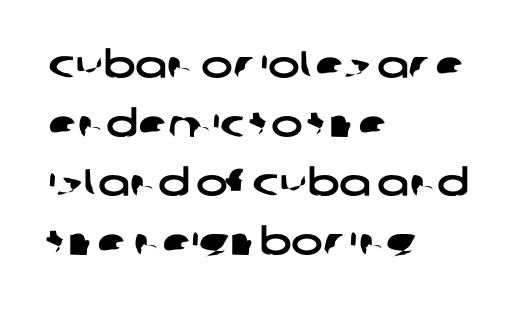
This sample uses a sans-serif face. The zone under the glyphs is completely vacant. Default kerning and tracking; the words read as compact shapes. Horizontally, the lines are justified to the leading edge only.
